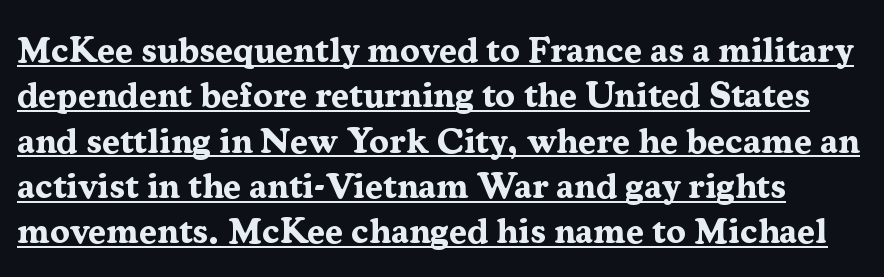
The image shows 36 px bold serif type, upright; set normal line spacing (1.26x), normal letter spacing, underlined; medium stroke contrast and a medium x-height.
